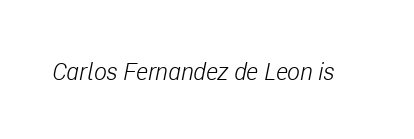
No extra tracking has been applied to these lines. The cut favours lightness, reaching ordinary text weight at its darkest. Is the type slanted? Yes — the strokes lean at a clear angle. Underline: absent.
